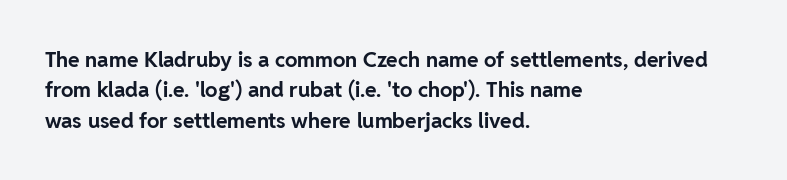
Notice how the stems are strictly vertical — no italics here. These words are printed bold, with thick strokes throughout. Leading: standard. You could call the tracking neutral — neither tight nor loose. The rendering anchors every line to the left-hand side. The words here are not underlined.
